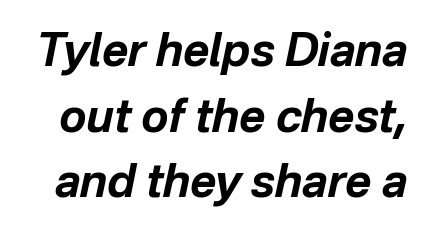
Look at the stroke-to-counter ratio: heavy, a bold. Has an underline been added? It has not. Does the leading feel generous? No, just average. Inter-character spacing is left at the font's built-in metrics. Rendered with sloped, italic letterforms.
